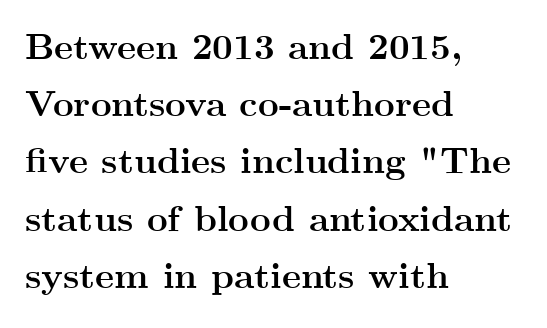
Q: Is the text bold? A: Yes.
Q: Is the text italic (slanted)? A: No, it is upright.
Q: Is the typeface a serif or a sans-serif typeface? A: Serif.
Q: Is the text underlined? A: No.
Q: How is the paragraph aligned? A: Left-aligned.
Q: Is the spacing between letters normal or unusually wide? A: Normal.
Q: Is the spacing between lines tight, normal or loose? A: Normal.
Q: Width (condensed, normal, or wide)? A: Wide.
Q: Stroke contrast? A: Medium.
Q: x-height? A: Small.
Q: Monospaced? A: No.
